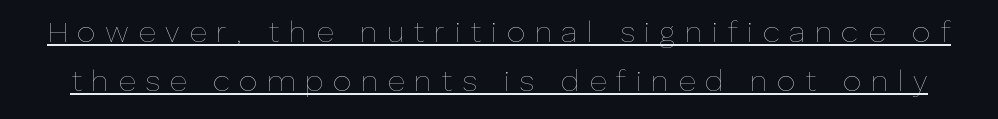
The image shows 30 px thin type, upright; set normal line spacing (1.64x), unusually wide letter spacing (+0.31 em), underlined; low stroke contrast and a medium x-height.
